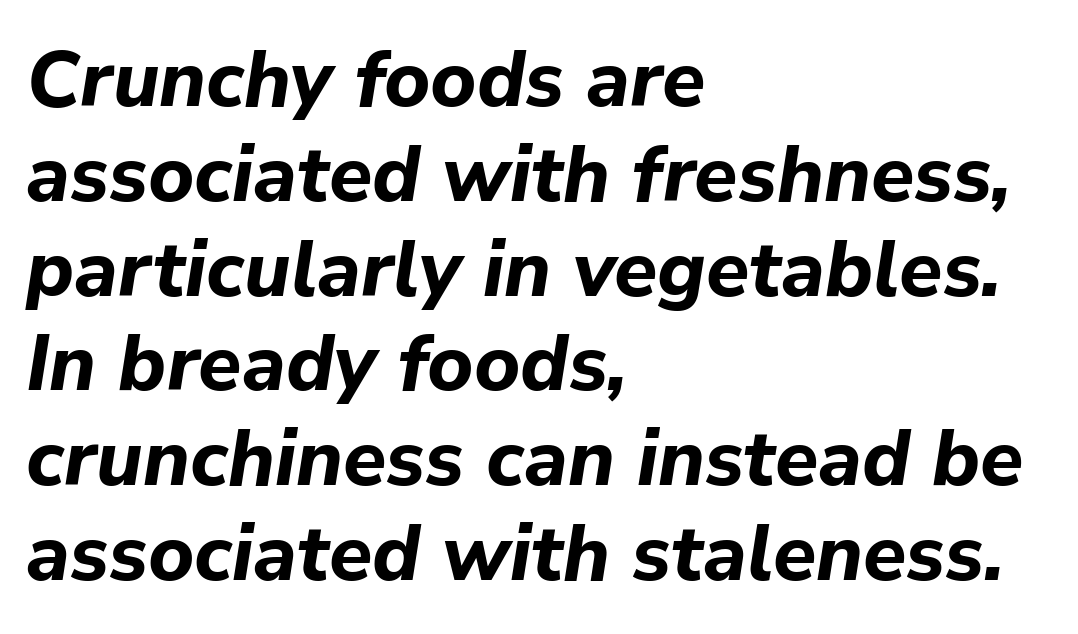
The face used here has a pronounced slope to its letters. Short and long lines alike share a common starting point at left. Bold? Absolutely — the strokes are thick and heavy. You could not count columns in this text — the font is proportionally spaced.
